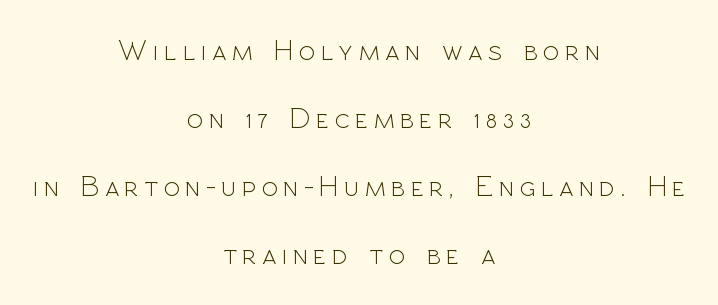
Q: Is the text bold? A: No.
Q: Is the text italic (slanted)? A: No, it is upright.
Q: Is the typeface a serif or a sans-serif typeface? A: Sans-serif.
Q: Is the text underlined? A: No.
Q: How is the paragraph aligned? A: Centered.
Q: Is the spacing between lines tight, normal or loose? A: Loose.
Q: Width (condensed, normal, or wide)? A: Normal.
Q: x-height? A: Medium.
Q: Monospaced? A: No.
